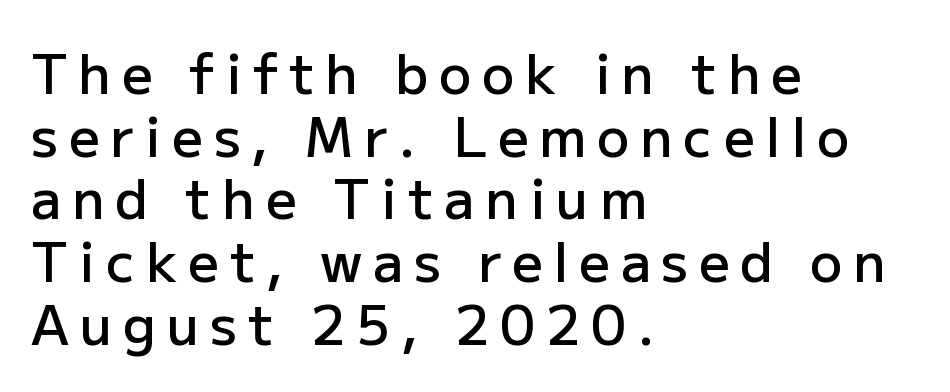
Q: Is the text bold? A: Semi-bold.
Q: Is the text italic (slanted)? A: No, it is upright.
Q: Is the typeface a serif or a sans-serif typeface? A: Sans-serif.
Q: Is the text underlined? A: No.
Q: How is the paragraph aligned? A: Left-aligned.
Q: Is the spacing between letters normal or unusually wide? A: Unusually wide.
Q: Width (condensed, normal, or wide)? A: Normal.
Q: Stroke contrast? A: Low.
Q: x-height? A: Medium.
Q: Monospaced? A: No.
